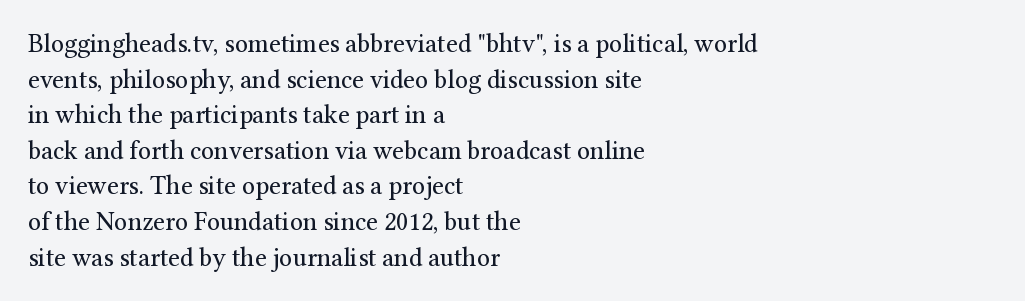
The line texture is even and compact thanks to regular tracking. Honestly, the row spacing looks completely unremarkable. Every row of glyphs begins at an identical x-position on the left. The letters stand straight up with perfectly vertical stems. Stroke thickness stays within the range of a standard reading face or lighter. Unmarked baselines from the first word to the last.
